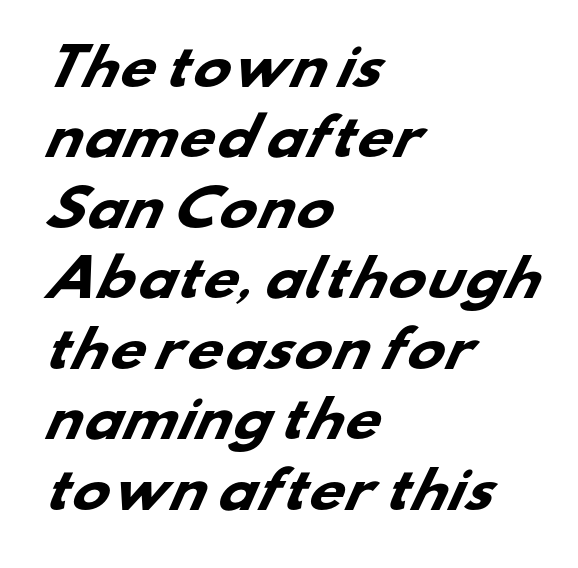
Q: Is the text bold? A: Yes.
Q: Is the typeface a serif or a sans-serif typeface? A: Sans-serif.
Q: Is the text underlined? A: No.
Q: How is the paragraph aligned? A: Left-aligned.
Q: Is the spacing between letters normal or unusually wide? A: Normal.
Q: Is the spacing between lines tight, normal or loose? A: Normal.
Q: Width (condensed, normal, or wide)? A: Wide.
Q: Stroke contrast? A: Low.
Q: x-height? A: Small.
Q: Monospaced? A: No.
